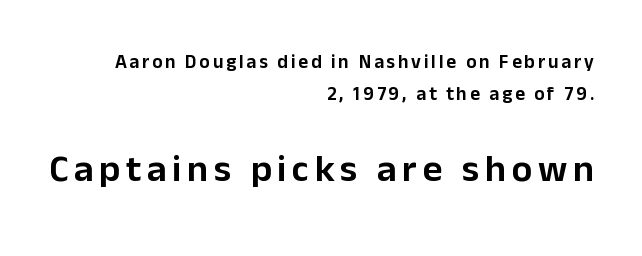
{"serif": "no", "italic": "no", "width": "normal", "stroke_contrast": "low", "x_height": "medium", "monospaced": "no", "underline": "no", "align": "right", "line_spacing": "normal", "line_spacing_ratio": 1.67, "larger_block": "second", "size_ratio": 2.0, "glyph_px": 38}
